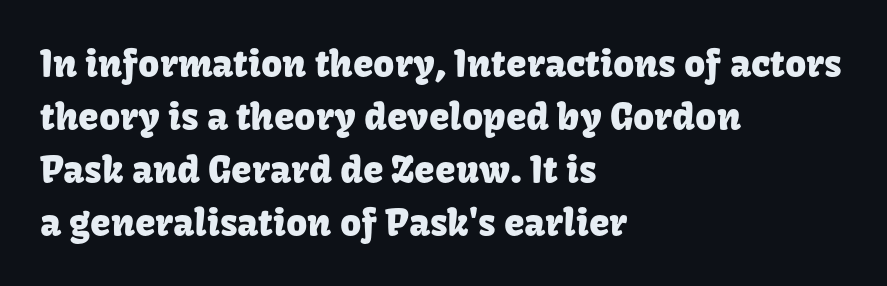
Q: Is the text italic (slanted)? A: No, it is upright.
Q: Is the typeface a serif or a sans-serif typeface? A: Sans-serif.
Q: Is the text underlined? A: No.
Q: How is the paragraph aligned? A: Left-aligned.
Q: Is the spacing between letters normal or unusually wide? A: Normal.
Q: Is the spacing between lines tight, normal or loose? A: Normal.
Q: Width (condensed, normal, or wide)? A: Normal.
Q: Stroke contrast? A: Low.
Q: x-height? A: Medium.
Q: Monospaced? A: No.
